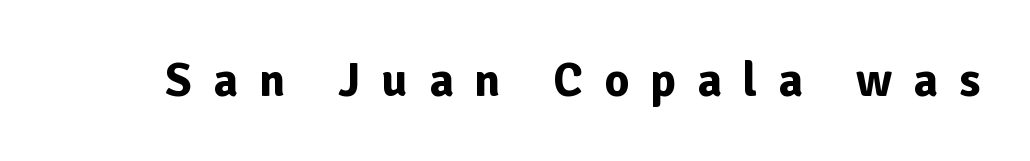
The specimen reads as upright at a glance. A bare baseline throughout the passage. Stroke terminals: plain, sans-serif. This sample has the flowing, uneven cadence of proportional lettering. You'd pick this weight for a headline — it's a proper bold.
